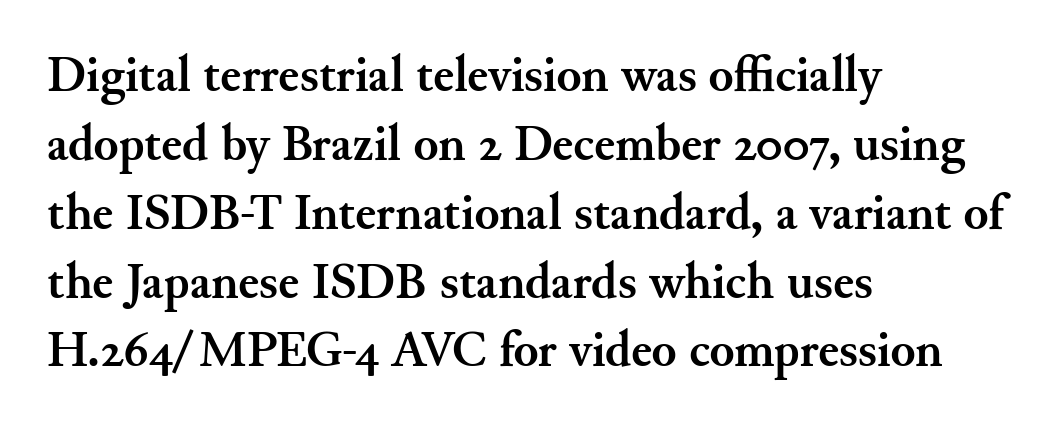
The image shows 51 px semibold serif type, upright; set left-aligned, normal line spacing (1.35x), normal letter spacing, not underlined; medium stroke contrast and a small x-height.
